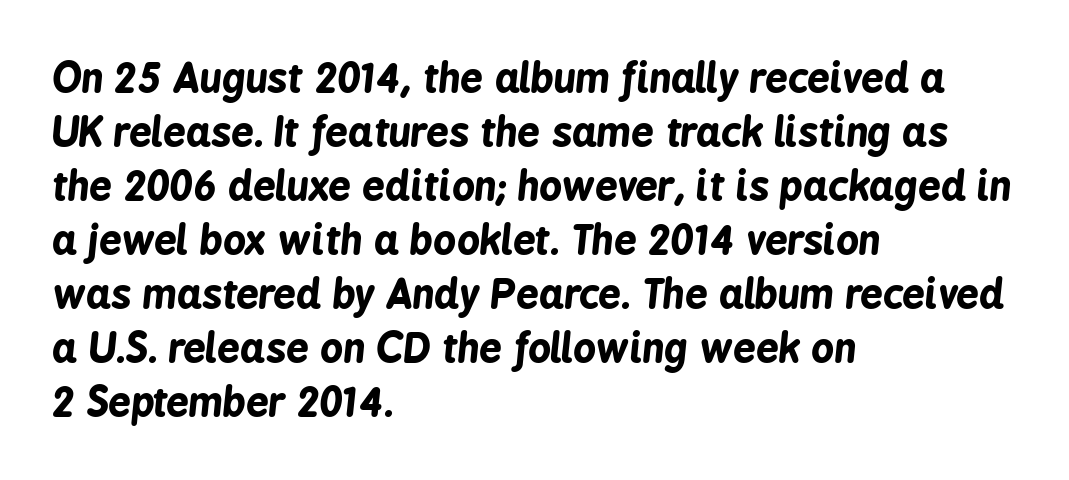
The image shows 40 px bold, condensed type, italic (leaning right); set left-aligned, normal line spacing (1.35x), normal letter spacing, not underlined; low stroke contrast and a medium x-height.
